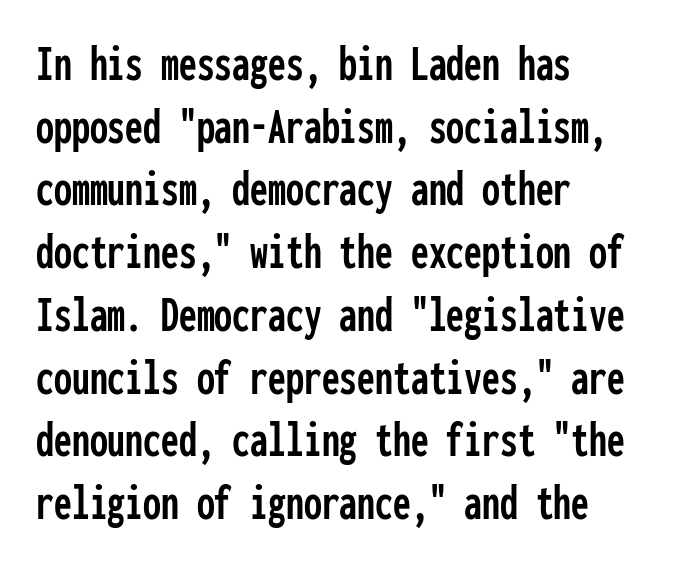
The image shows 51 px condensed sans-serif type, upright, monospaced; set left-aligned, line spacing 1.23x, normal letter spacing, not underlined; low stroke contrast and a medium x-height.
